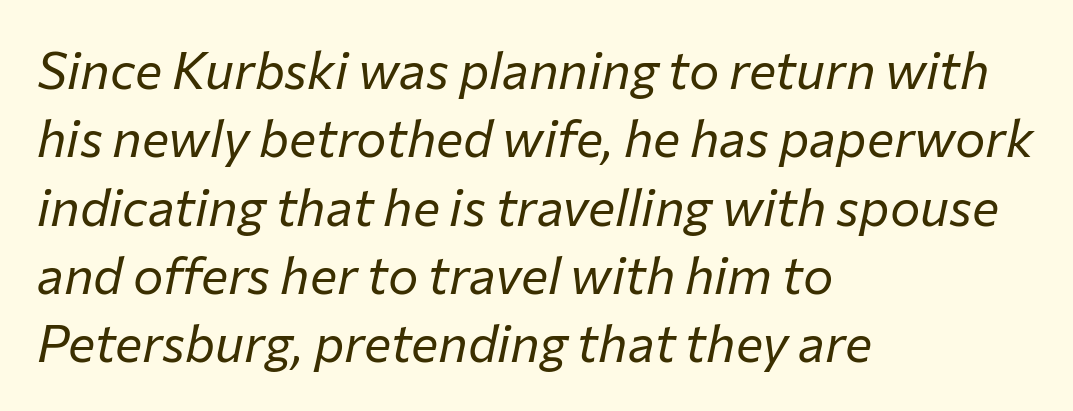
Q: Is the text bold? A: No.
Q: Is the text italic (slanted)? A: Yes, it leans right by about 12 degrees.
Q: Is the text underlined? A: No.
Q: How is the paragraph aligned? A: Left-aligned.
Q: Is the spacing between letters normal or unusually wide? A: Normal.
Q: Is the spacing between lines tight, normal or loose? A: Normal.
Q: Width (condensed, normal, or wide)? A: Normal.
Q: Stroke contrast? A: Low.
Q: x-height? A: Medium.
Q: Monospaced? A: No.
